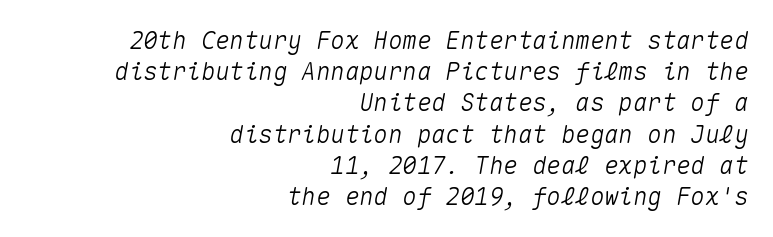
The image shows 24 px text type, italic (leaning right); set right-aligned, normal line spacing (1.3x), normal letter spacing, not underlined.
